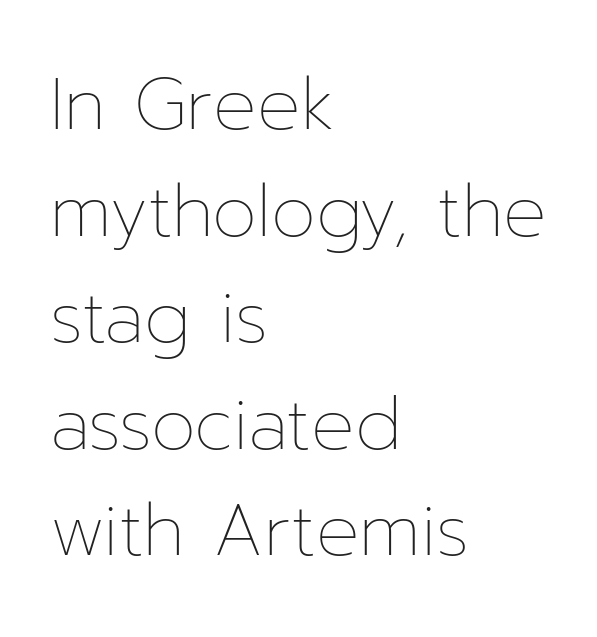
The image shows 72 px thin type, upright; set left-aligned, normal line spacing (1.48x), normal letter spacing, not underlined; low stroke contrast and a medium x-height.
